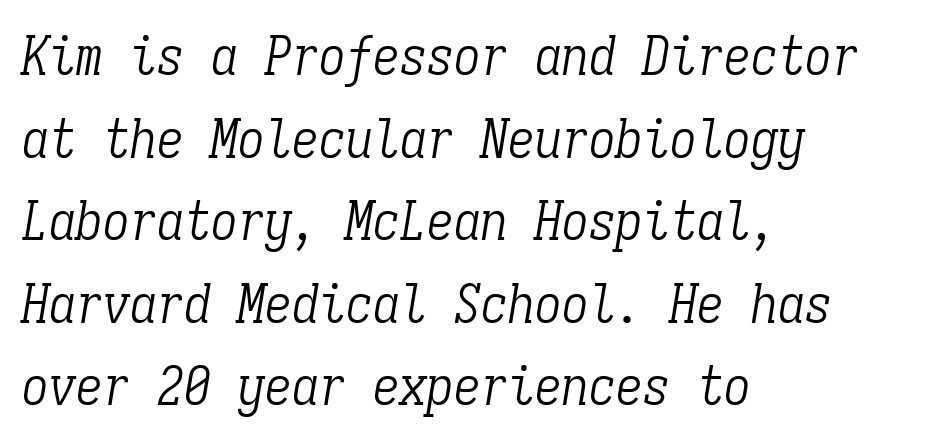
{"serif": "yes", "italic": "yes", "lean": "right", "slant_degrees": 9, "bold": "no", "weight": "light", "width": "condensed", "stroke_contrast": "low", "x_height": "medium", "monospaced": "yes", "underline": "no", "align": "left", "line_spacing": "normal", "line_spacing_ratio": 1.53, "letter_spacing": "normal", "letter_spacing_em": 0.0, "glyph_px": 54}
